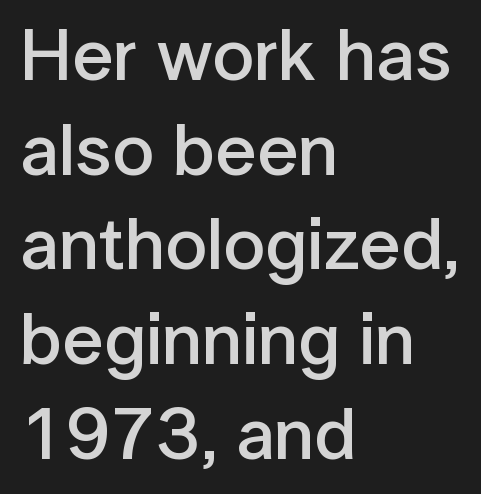
Q: Is the text bold? A: Semi-bold.
Q: Is the text italic (slanted)? A: No, it is upright.
Q: Is the typeface a serif or a sans-serif typeface? A: Sans-serif.
Q: Is the text underlined? A: No.
Q: How is the paragraph aligned? A: Left-aligned.
Q: Is the spacing between letters normal or unusually wide? A: Normal.
Q: Is the spacing between lines tight, normal or loose? A: Normal.
Q: Width (condensed, normal, or wide)? A: Normal.
Q: Stroke contrast? A: Low.
Q: x-height? A: Medium.
Q: Monospaced? A: No.
